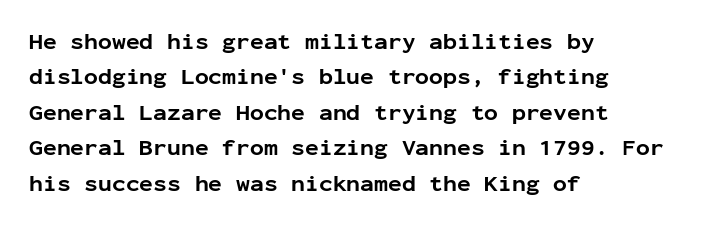
The image shows 23 px bold type, upright; set left-aligned, normal line spacing (1.54x), normal letter spacing, not underlined.
